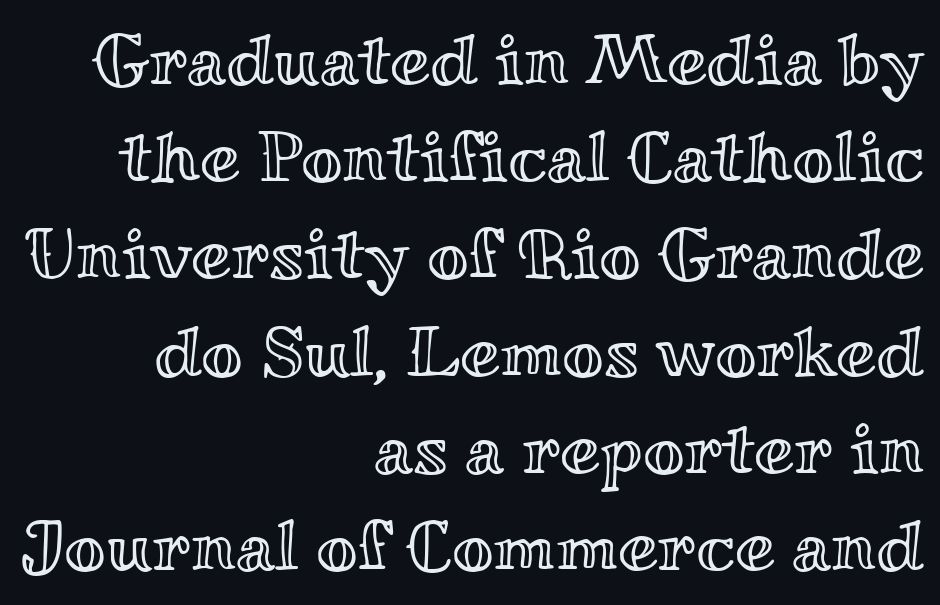
You could call the tracking neutral — neither tight nor loose. Line spacing here is normal. Quick note: not italic, upright. Varying glyph widths throughout — classic text-font behaviour.
